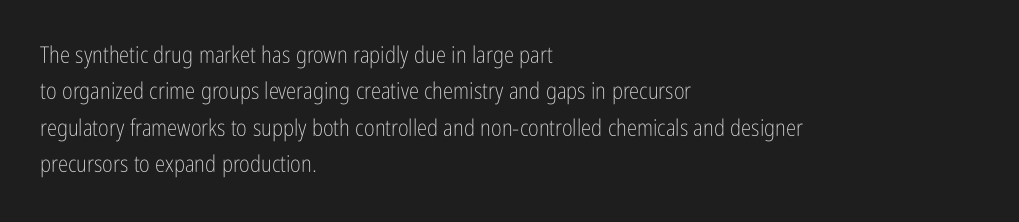
{"italic": "no", "bold": "no", "underline": "no", "align": "left", "line_spacing": "normal", "line_spacing_ratio": 1.58, "letter_spacing": "normal", "letter_spacing_em": 0.0, "glyph_px": 23}
